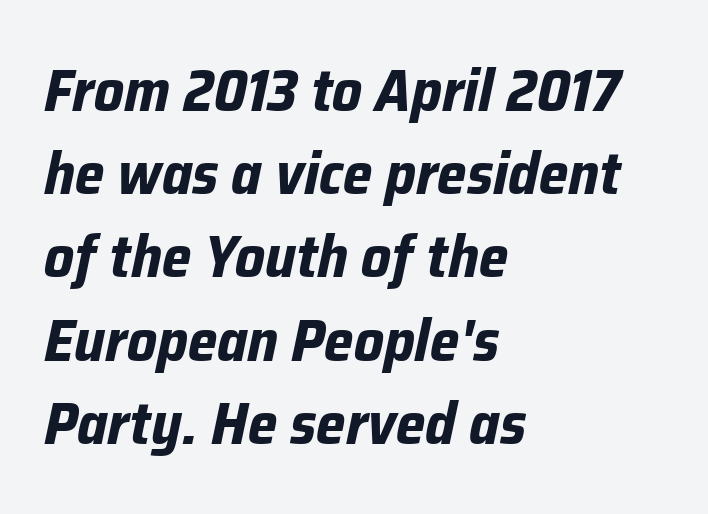
Q: Is the text bold? A: Yes.
Q: Is the text italic (slanted)? A: Yes, it leans right by about 12 degrees.
Q: Is the text underlined? A: No.
Q: How is the paragraph aligned? A: Left-aligned.
Q: Is the spacing between letters normal or unusually wide? A: Normal.
Q: Is the spacing between lines tight, normal or loose? A: Normal.
Q: Width (condensed, normal, or wide)? A: Normal.
Q: Stroke contrast? A: Low.
Q: x-height? A: Medium.
Q: Monospaced? A: No.
